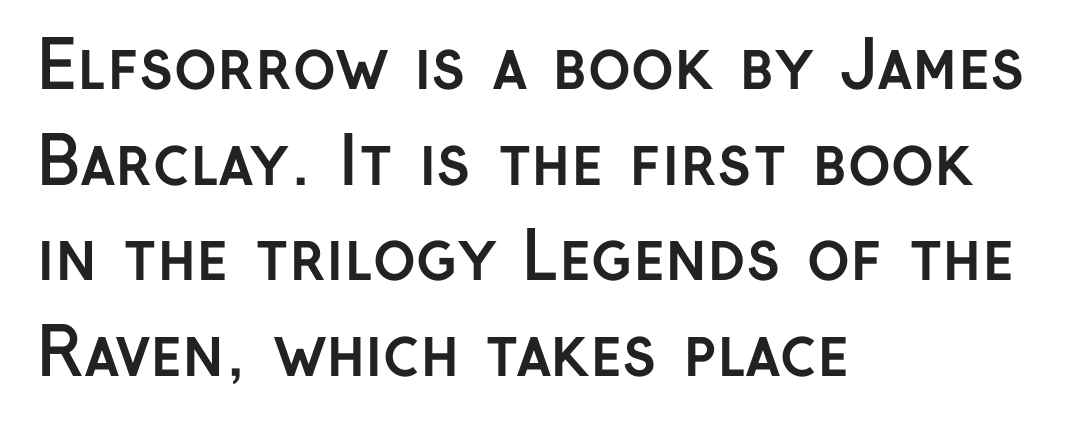
{"serif": "no", "italic": "no", "bold": "yes", "weight": "semibold", "width": "normal", "stroke_contrast": "low", "x_height": "medium", "monospaced": "no", "underline": "no", "align": "left", "line_spacing": "normal", "line_spacing_ratio": 1.47, "letter_spacing": "normal", "letter_spacing_em": 0.0, "glyph_px": 65}
